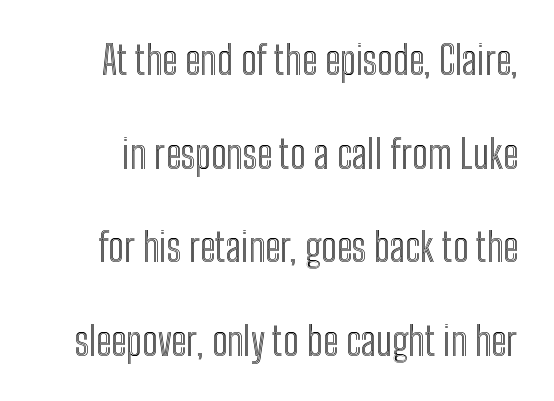
{"italic": "no", "width": "condensed", "x_height": "medium", "monospaced": "no", "underline": "no", "line_spacing": "loose", "line_spacing_ratio": 2.4, "letter_spacing": "normal", "letter_spacing_em": 0.0, "glyph_px": 39}
